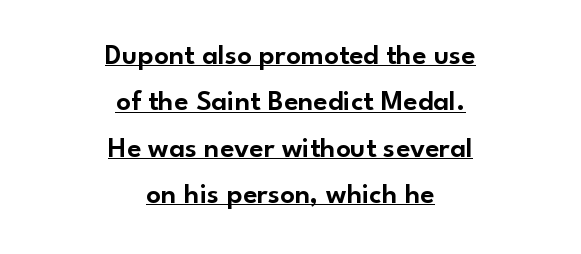
The image shows 29 px sans-serif type, upright; set centered, normal line spacing (1.6x), normal letter spacing, underlined; low stroke contrast and a small x-height.
